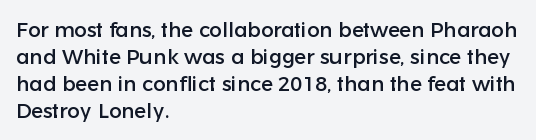
The image shows 21 px text type, upright; set left-aligned, normal line spacing (1.28x), normal letter spacing, not underlined.
